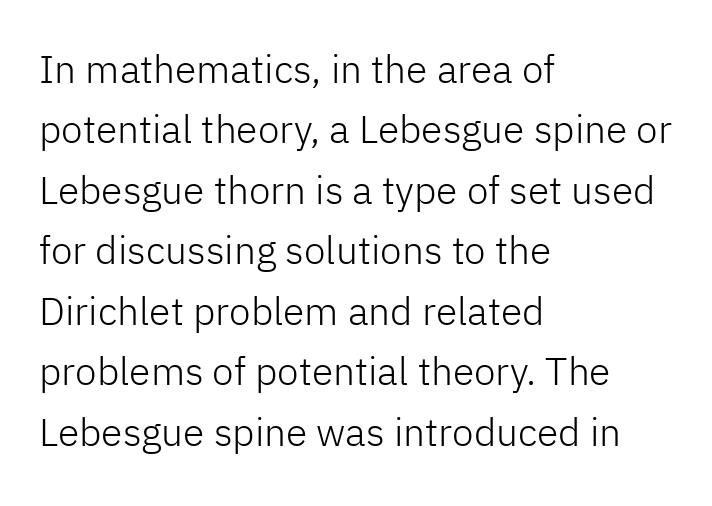
Do the characters align in a grid? No, the font is proportional. Observe the ordinary spacing: letters are neighbours, not strangers. The space directly below the letters is spotless. Weight: not bold — regular or lighter. Which margin do the lines hug? The left one — the right edge is uneven. Serif or sans? Sans — the stroke terminals are bare.
